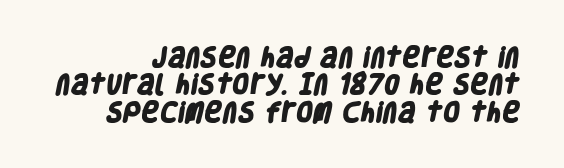
Q: Is the text bold? A: Yes.
Q: Is the text underlined? A: No.
Q: How is the paragraph aligned? A: Right-aligned.
Q: Is the spacing between letters normal or unusually wide? A: Normal.
Q: Is the spacing between lines tight, normal or loose? A: Normal.
